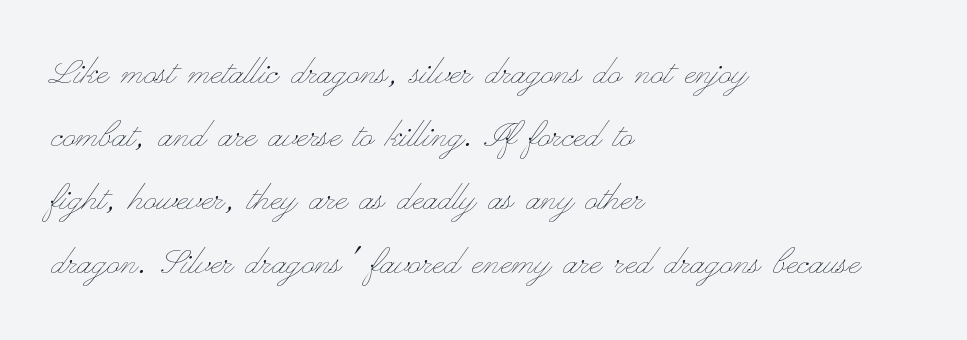
Q: Is the text bold? A: No.
Q: Is the text italic (slanted)? A: Yes.
Q: Is the text underlined? A: No.
Q: How is the paragraph aligned? A: Left-aligned.
Q: Is the spacing between letters normal or unusually wide? A: Normal.
Q: Is the spacing between lines tight, normal or loose? A: Normal.
Q: Width (condensed, normal, or wide)? A: Wide.
Q: Stroke contrast? A: Low.
Q: x-height? A: Small.
Q: Monospaced? A: No.
